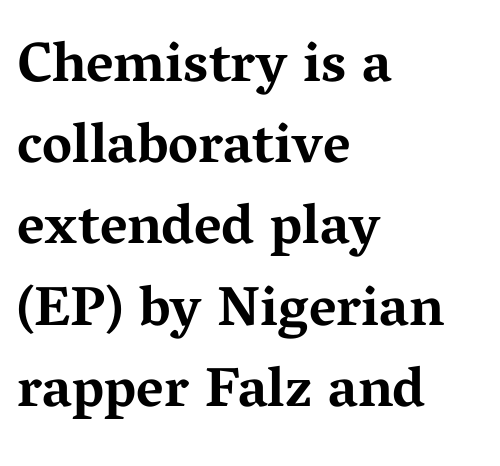
Here the glyphs are tracked normally, forming tight word shapes. Emphasis by weight is at full strength: bold. Reading down the column, the eye jumps a familiar distance to each next line. Just letters on the line, the space beneath them empty.
